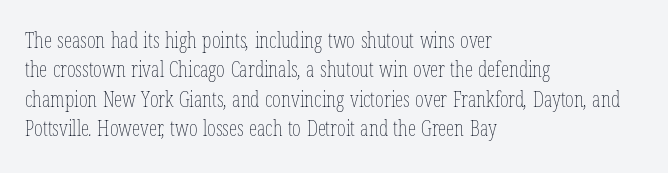
In terms of letterspacing, this is plain default setting. Just letters on the line, the space beneath them empty. Layout note: lines flush left. Stroke mass is kept to a normal reading level or below. The vertical gap from one line to the next is medium.
